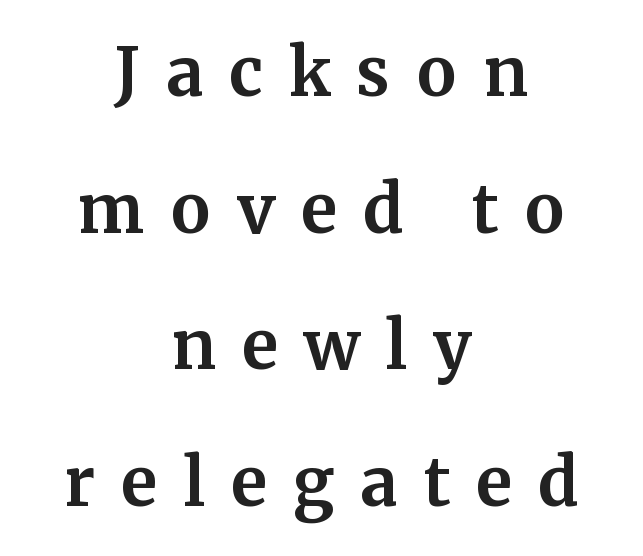
Heavy, bold letterforms. Is there much room between lines? Yes — plenty of vertical air separates them. The type sits square on the baseline with zero lean. Neither beginnings nor endings align; midpoints do. The rendering uses natural spacing where letterforms have individual widths.
